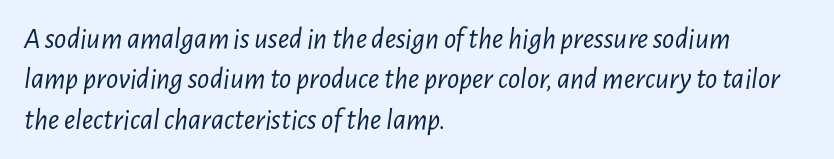
Q: Is the text bold? A: No.
Q: Is the text italic (slanted)? A: Yes, it leans right by about 7 degrees.
Q: Is the text underlined? A: No.
Q: How is the paragraph aligned? A: Left-aligned.
Q: Is the spacing between letters normal or unusually wide? A: Normal.
Q: Is the spacing between lines tight, normal or loose? A: Normal.
Q: Width (condensed, normal, or wide)? A: Condensed.
Q: Stroke contrast? A: Low.
Q: x-height? A: Medium.
Q: Monospaced? A: No.
